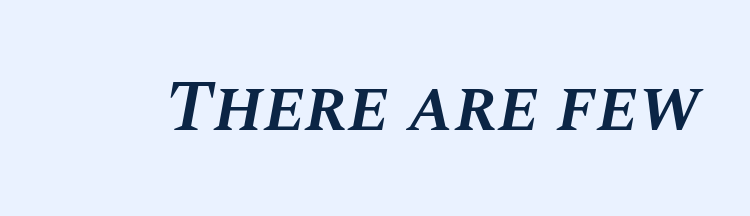
Q: Is the text bold? A: Semi-bold.
Q: Is the text italic (slanted)? A: Yes, it leans right by about 10 degrees.
Q: Is the text underlined? A: No.
Q: Is the spacing between letters normal or unusually wide? A: Normal.
Q: Width (condensed, normal, or wide)? A: Normal.
Q: Stroke contrast? A: Medium.
Q: x-height? A: Large.
Q: Monospaced? A: No.
